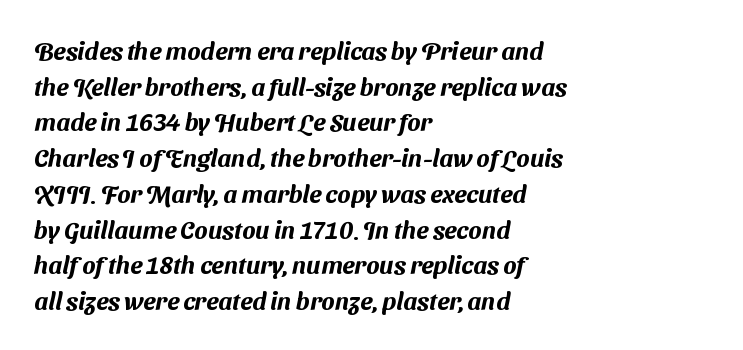
The image shows 25 px text type; set left-aligned, normal line spacing (1.43x), normal letter spacing, not underlined.
